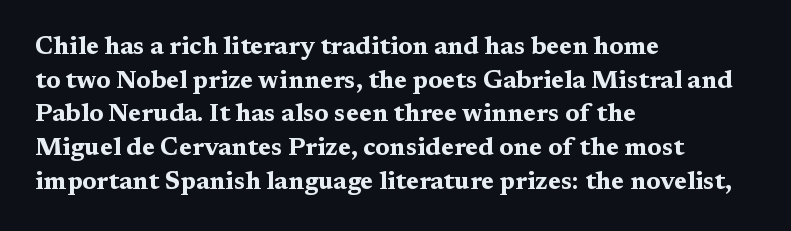
The image shows 25 px bold type, upright; set left-aligned, normal line spacing (1.35x), normal letter spacing, not underlined.
